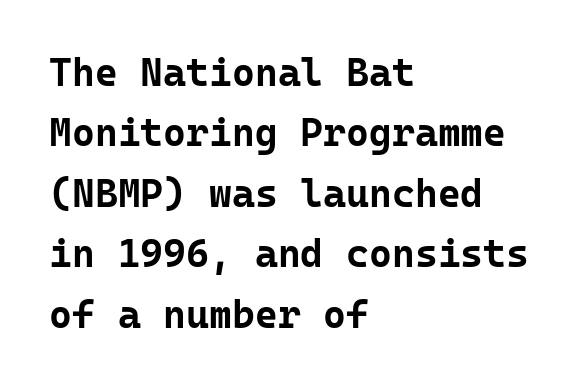
The image shows 39 px bold sans-serif type, upright, monospaced; set left-aligned, normal line spacing (1.55x), normal letter spacing, not underlined; low stroke contrast and a medium x-height.
